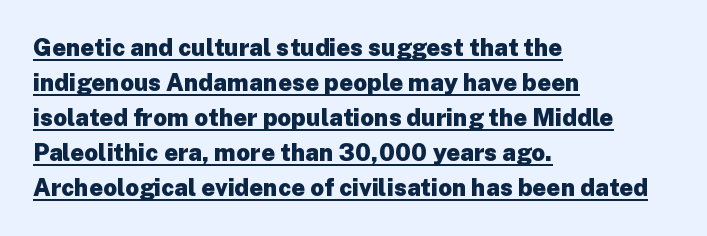
The image shows 24 px bold type, upright; set left-aligned, normal line spacing (1.46x), normal letter spacing, underlined.
